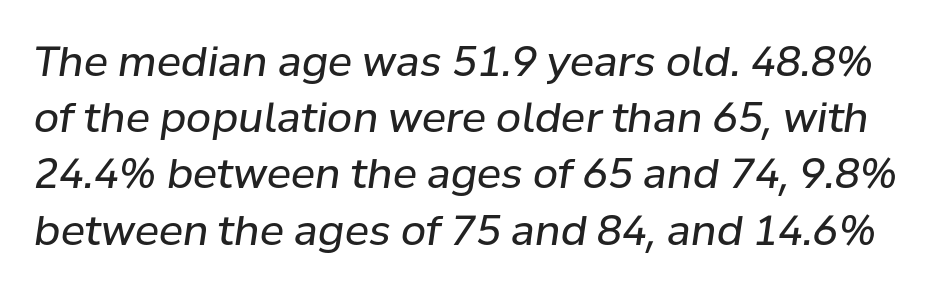
{"italic": "yes", "lean": "right", "slant_degrees": 8, "bold": "no", "weight": "regular", "width": "normal", "stroke_contrast": "low", "x_height": "medium", "monospaced": "no", "underline": "no", "line_spacing": "normal", "line_spacing_ratio": 1.37, "letter_spacing": "normal", "letter_spacing_em": 0.0, "glyph_px": 41}
